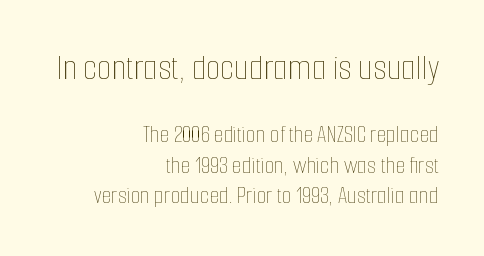
Q: Is the text bold? A: No.
Q: Is the text italic (slanted)? A: No, it is upright.
Q: Is the text underlined? A: No.
Q: How is the paragraph aligned? A: Right-aligned.
Q: Is the spacing between letters normal or unusually wide? A: Normal.
Q: Which block of text is set in a larger size, the first (top) or the second (bottom)? A: The first (top) one.
Q: Width (condensed, normal, or wide)? A: Condensed.
Q: Stroke contrast? A: Low.
Q: x-height? A: Medium.
Q: Monospaced? A: No.
